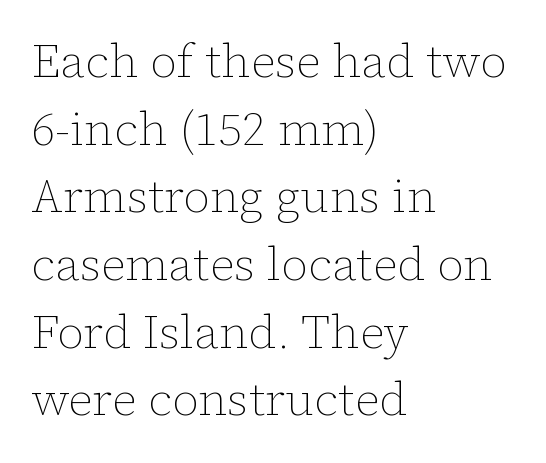
The setting favours the left margin, as ordinary paragraphs usually do. The face used here is proportionally spaced, like ordinary book or web type. Stroke mass is kept to a normal reading level or below. Letter spacing: default. Rows of type keep a routine distance in the vertical direction.
